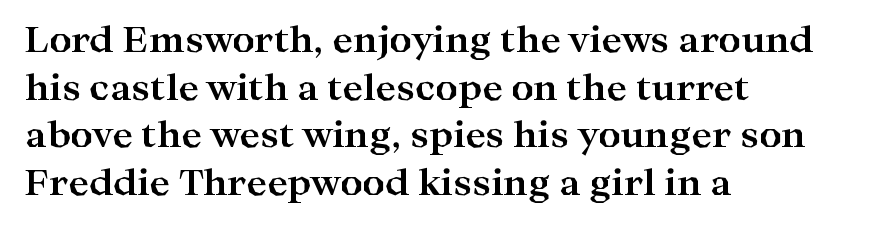
Standard letterfit; no display-style spreading of the glyphs. Check under the words: just untouched page. A classic flush-left, rag-right setting is used for this passage. Here the designer chose a conventional face with non-uniform glyph widths.
